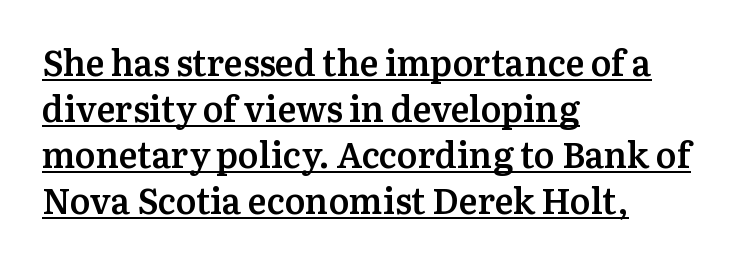
The image shows 35 px semibold serif type, upright; set left-aligned, normal line spacing (1.31x), normal letter spacing, underlined; medium stroke contrast and a medium x-height.
